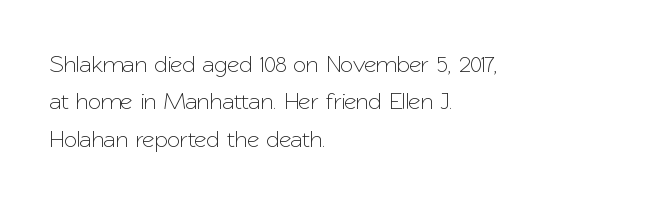
Q: Is the text italic (slanted)? A: No, it is upright.
Q: Is the text underlined? A: No.
Q: How is the paragraph aligned? A: Left-aligned.
Q: Is the spacing between letters normal or unusually wide? A: Normal.
Q: Is the spacing between lines tight, normal or loose? A: Normal.
